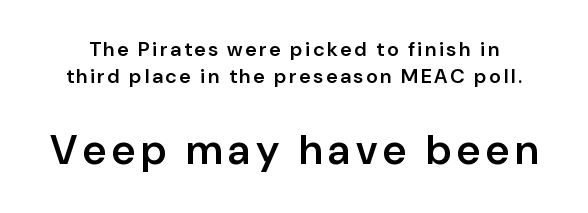
The glyphs have the mass of a demibold cut, below bold. The glyphs are unaccompanied by any horizontal stroke below them. Does the lettering tilt? It doesn't — this is upright. The type family on display is of the sans-serif kind. Note the varied advance widths — an 'i' is clearly narrower than an 'm'. The face used here appears at its bigger size in the lower chunk.
